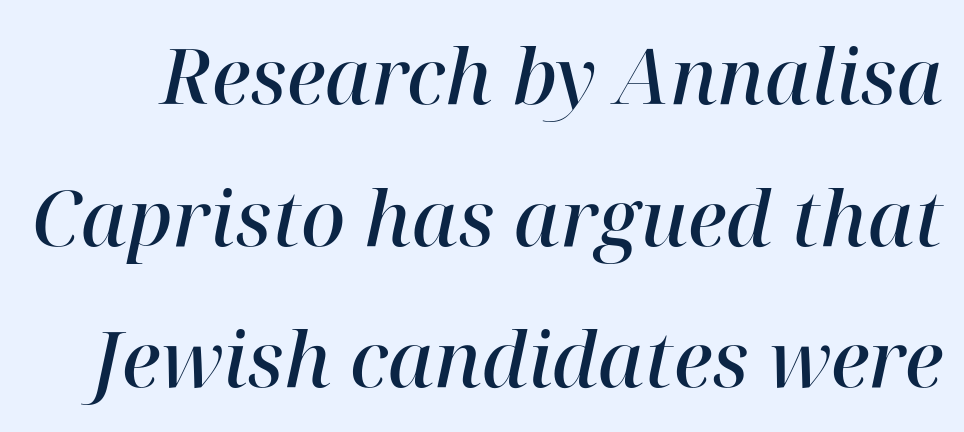
{"serif": "yes", "italic": "yes", "lean": "right", "slant_degrees": 12, "bold": "semi", "weight": "semibold", "width": "normal", "stroke_contrast": "high", "x_height": "medium", "monospaced": "no", "underline": "no", "line_spacing_ratio": 1.84, "letter_spacing": "normal", "letter_spacing_em": 0.0, "glyph_px": 77}
